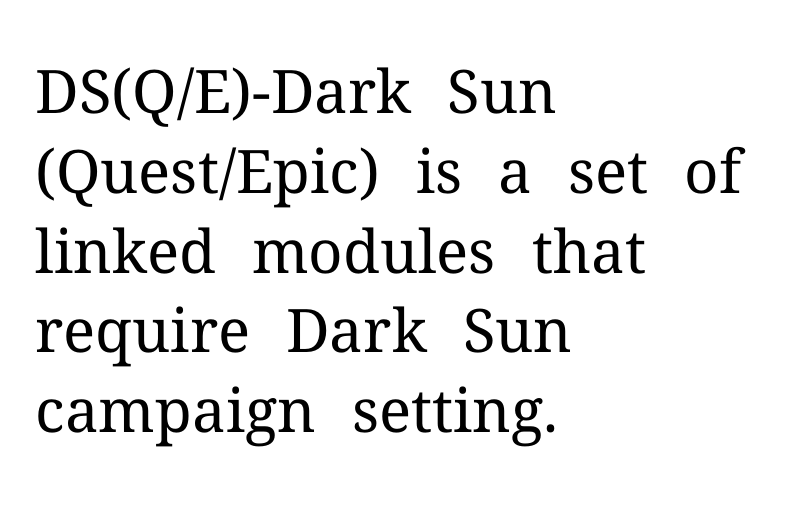
The image shows 60 px regular-weight serif type, upright; set left-aligned, normal line spacing (1.33x), normal letter spacing, not underlined; medium stroke contrast and a medium x-height.
